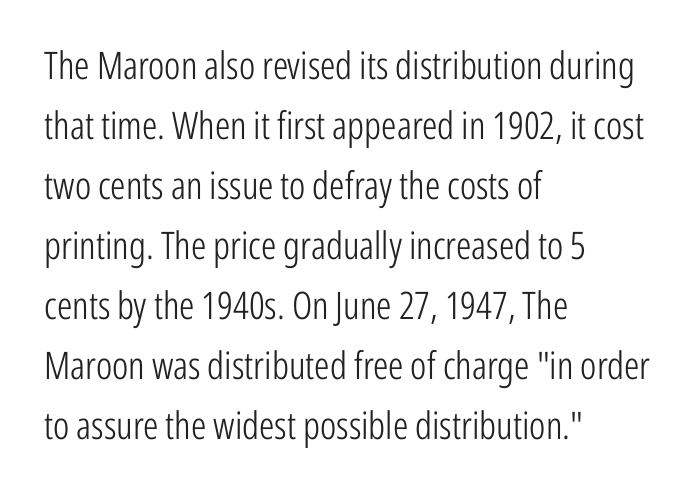
The image shows 38 px light, condensed sans-serif type, upright; set left-aligned, normal line spacing (1.58x), normal letter spacing, not underlined; low stroke contrast and a medium x-height.
